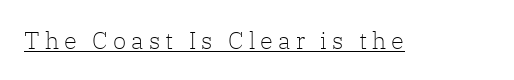
A roman cut, with each character standing at attention. The line texture is sparse and dotted thanks to wide tracking. Quick note: underline on. Summary of weight: not heavy and not bold.
